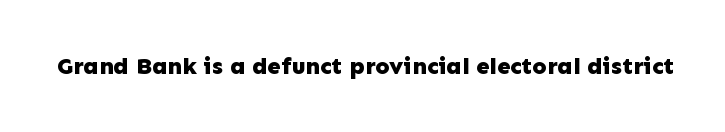
What stands out about the letter spacing? Nothing — it is the standard amount. Upright lettering throughout. Bold? Absolutely — the strokes are thick and heavy. The glyphs are unaccompanied by any horizontal stroke below them.
